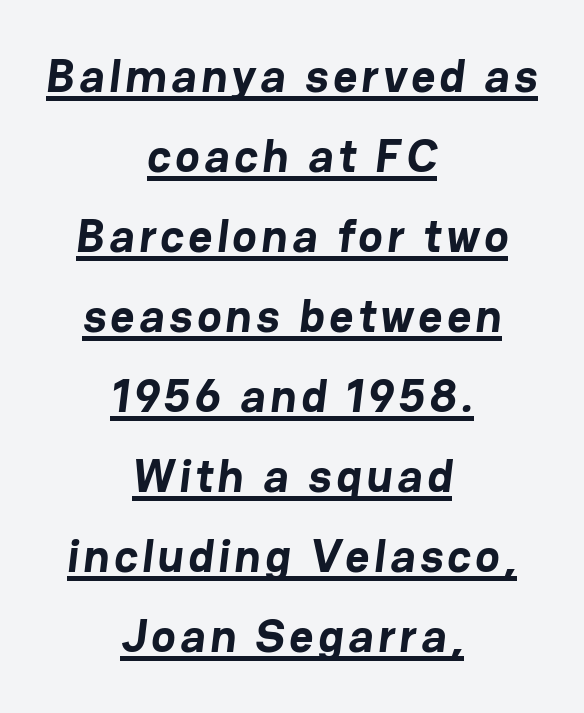
Varying glyph widths throughout — classic text-font behaviour. Students, this is bold: see how much ink each stroke carries. The letters carry no serifs — their stems end cleanly without finishing strokes. Alignment: centered. The words here are underlined.
